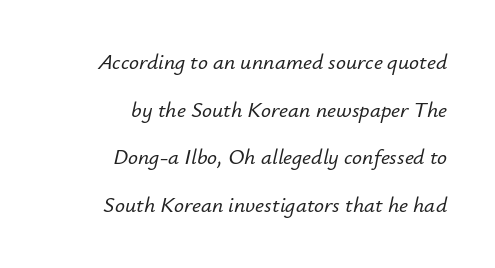
Right-aligned paragraph, ragged on the left. How would I describe the line gaps? Wide and relaxed. Spacing between characters is what you'd get straight out of the box. Each row of text sits above clean, open space. Designer's note — italics engaged.
